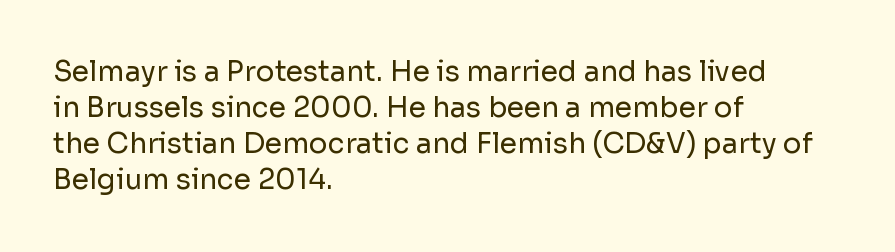
Q: Is the text bold? A: No.
Q: Is the text italic (slanted)? A: No, it is upright.
Q: Is the typeface a serif or a sans-serif typeface? A: Sans-serif.
Q: Is the text underlined? A: No.
Q: How is the paragraph aligned? A: Left-aligned.
Q: Is the spacing between letters normal or unusually wide? A: Normal.
Q: Is the spacing between lines tight, normal or loose? A: Normal.
Q: Width (condensed, normal, or wide)? A: Normal.
Q: Stroke contrast? A: Low.
Q: x-height? A: Medium.
Q: Monospaced? A: No.
